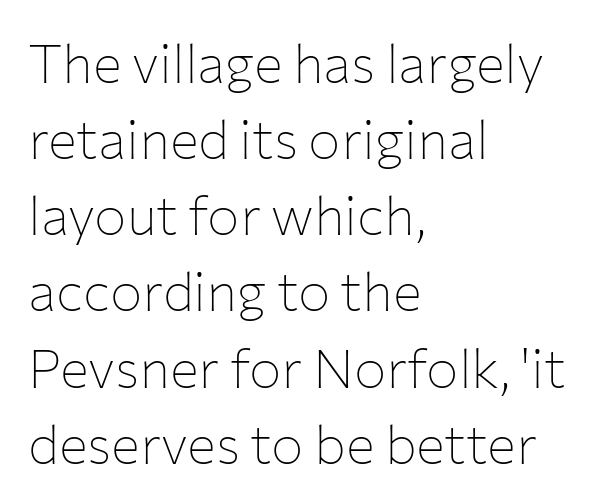
Q: Is the text bold? A: No.
Q: Is the text italic (slanted)? A: No, it is upright.
Q: Is the typeface a serif or a sans-serif typeface? A: Sans-serif.
Q: Is the text underlined? A: No.
Q: How is the paragraph aligned? A: Left-aligned.
Q: Is the spacing between letters normal or unusually wide? A: Normal.
Q: Is the spacing between lines tight, normal or loose? A: Normal.
Q: Width (condensed, normal, or wide)? A: Normal.
Q: Stroke contrast? A: Low.
Q: x-height? A: Medium.
Q: Monospaced? A: No.
